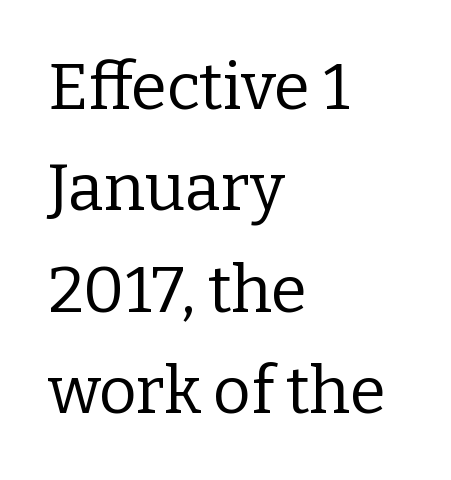
The passage shown has conventional tracking throughout. Stems here are at most as thick as an everyday book face. A typesetter would call this proportional, since set widths differ per character. The line-height multiplier appears to be the usual default. This sample is left-justified, so line endings fall wherever the words run out.
